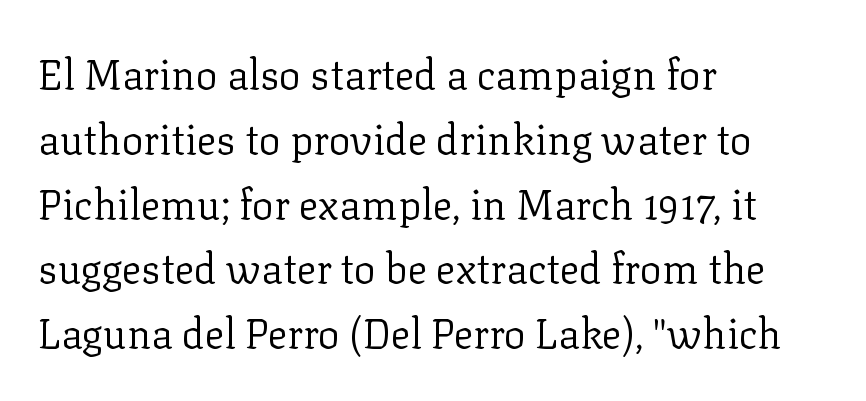
Think of a printed novel: that variable character pitch is what you see here. The type is set solid horizontally, with unmodified tracking. No letter is thick-stroked: the sample isn't bold. Italic: no, the glyphs are upright roman. Descenders are the only things crossing below the line.
